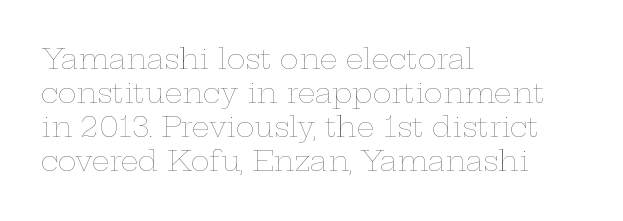
Q: Is the text bold? A: No.
Q: Is the text italic (slanted)? A: No, it is upright.
Q: Is the text underlined? A: No.
Q: How is the paragraph aligned? A: Left-aligned.
Q: Is the spacing between letters normal or unusually wide? A: Normal.
Q: Width (condensed, normal, or wide)? A: Wide.
Q: Stroke contrast? A: Low.
Q: x-height? A: Medium.
Q: Monospaced? A: No.
